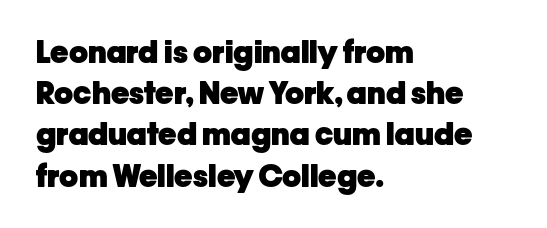
Q: Is the text bold? A: Yes.
Q: Is the text italic (slanted)? A: No, it is upright.
Q: Is the typeface a serif or a sans-serif typeface? A: Sans-serif.
Q: Is the text underlined? A: No.
Q: How is the paragraph aligned? A: Left-aligned.
Q: Is the spacing between letters normal or unusually wide? A: Normal.
Q: Is the spacing between lines tight, normal or loose? A: Normal.
Q: Width (condensed, normal, or wide)? A: Normal.
Q: Stroke contrast? A: Low.
Q: x-height? A: Medium.
Q: Monospaced? A: No.
